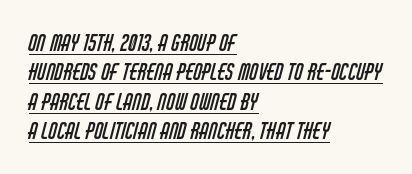
Q: Is the text bold? A: No.
Q: Is the text underlined? A: Yes.
Q: How is the paragraph aligned? A: Left-aligned.
Q: Is the spacing between letters normal or unusually wide? A: Normal.
Q: Is the spacing between lines tight, normal or loose? A: Normal.
